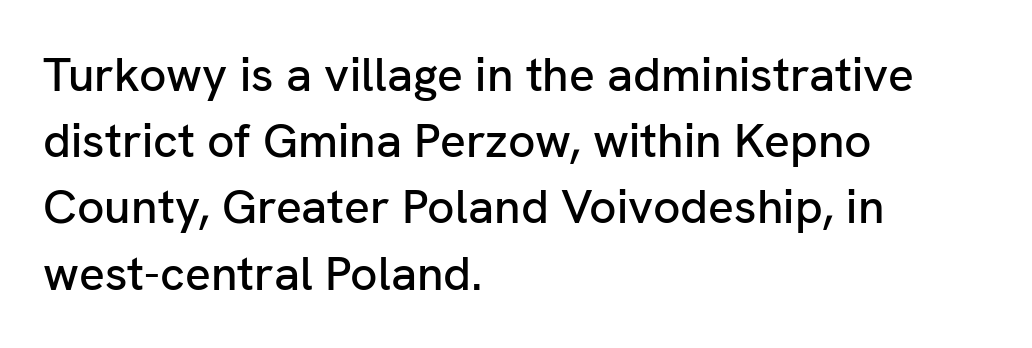
The rows are spaced the way most documents space them. Caption: multi-line text, flush left, ragged right. Is this a fixed-width face? No — the glyphs have proportional, varying widths. Tracking here is standard; glyphs follow each other at the usual distance.
